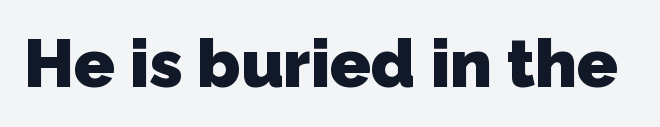
Q: Is the text bold? A: Yes.
Q: Is the typeface a serif or a sans-serif typeface? A: Sans-serif.
Q: Is the text underlined? A: No.
Q: Is the spacing between letters normal or unusually wide? A: Normal.
Q: Width (condensed, normal, or wide)? A: Normal.
Q: Stroke contrast? A: Low.
Q: x-height? A: Medium.
Q: Monospaced? A: No.
